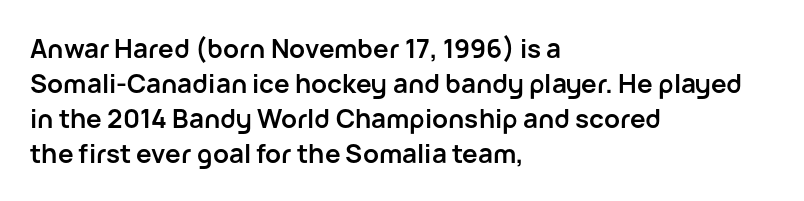
Q: Is the text bold? A: Yes.
Q: Is the text italic (slanted)? A: No, it is upright.
Q: Is the text underlined? A: No.
Q: How is the paragraph aligned? A: Left-aligned.
Q: Is the spacing between letters normal or unusually wide? A: Normal.
Q: Is the spacing between lines tight, normal or loose? A: Normal.
